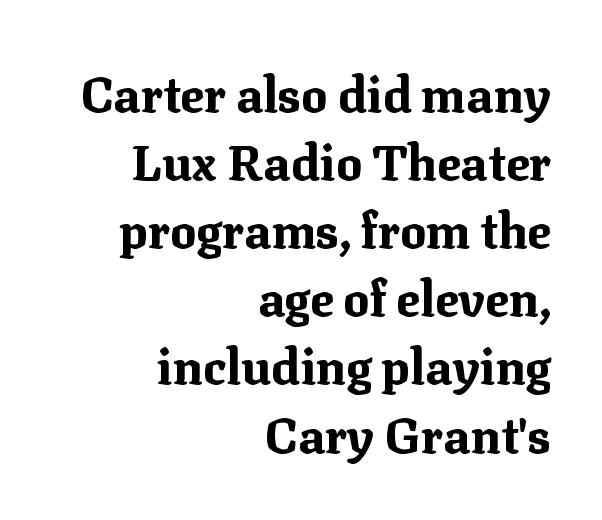
Q: Is the text bold? A: Yes.
Q: Is the text italic (slanted)? A: No, it is upright.
Q: Is the typeface a serif or a sans-serif typeface? A: Serif.
Q: Is the text underlined? A: No.
Q: How is the paragraph aligned? A: Right-aligned.
Q: Is the spacing between letters normal or unusually wide? A: Normal.
Q: Is the spacing between lines tight, normal or loose? A: Normal.
Q: Width (condensed, normal, or wide)? A: Normal.
Q: Stroke contrast? A: Medium.
Q: x-height? A: Medium.
Q: Monospaced? A: No.
